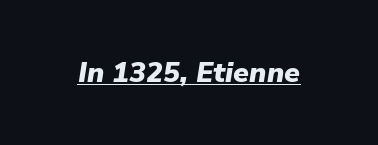
Q: Is the text bold? A: Yes.
Q: Is the text italic (slanted)? A: Yes, it leans right by about 9 degrees.
Q: Is the text underlined? A: Yes.
Q: Is the spacing between letters normal or unusually wide? A: Normal.
Q: Width (condensed, normal, or wide)? A: Normal.
Q: Stroke contrast? A: Low.
Q: x-height? A: Medium.
Q: Monospaced? A: No.
